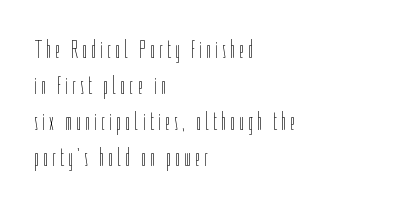
{"italic": "no", "bold": "no", "underline": "no", "align": "left", "line_spacing": "normal", "line_spacing_ratio": 1.39, "glyph_px": 26}
